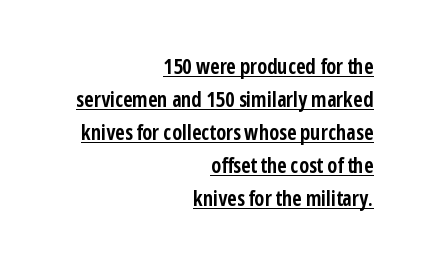
How would I describe the line gaps? Plain and ordinary. Every character sits straight up, as roman type does. Underlining? Definitely there. These lines carry a lot of weight — the face is fully bold.
